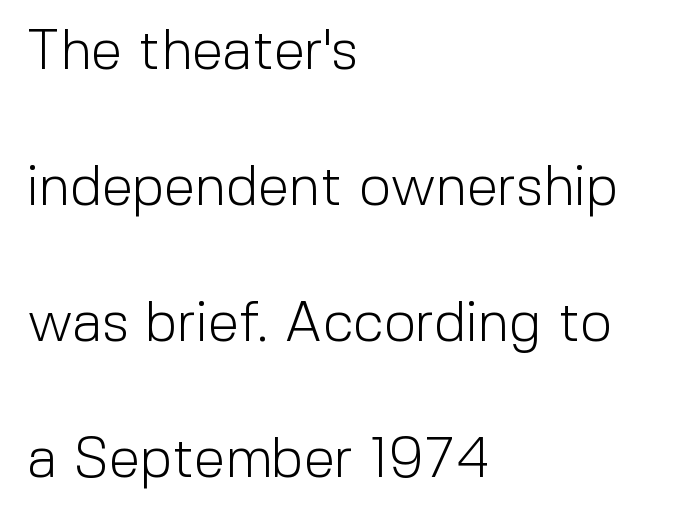
The font is comparable to plain body text, perhaps lighter. The lettering holds an erect, upright posture throughout. Words float on clear page, feet unadorned. Horizontal alignment here is leftward, the default for most running prose. Is this a fixed-width face? No — the glyphs have proportional, varying widths. The type family on display is of the sans-serif kind.
